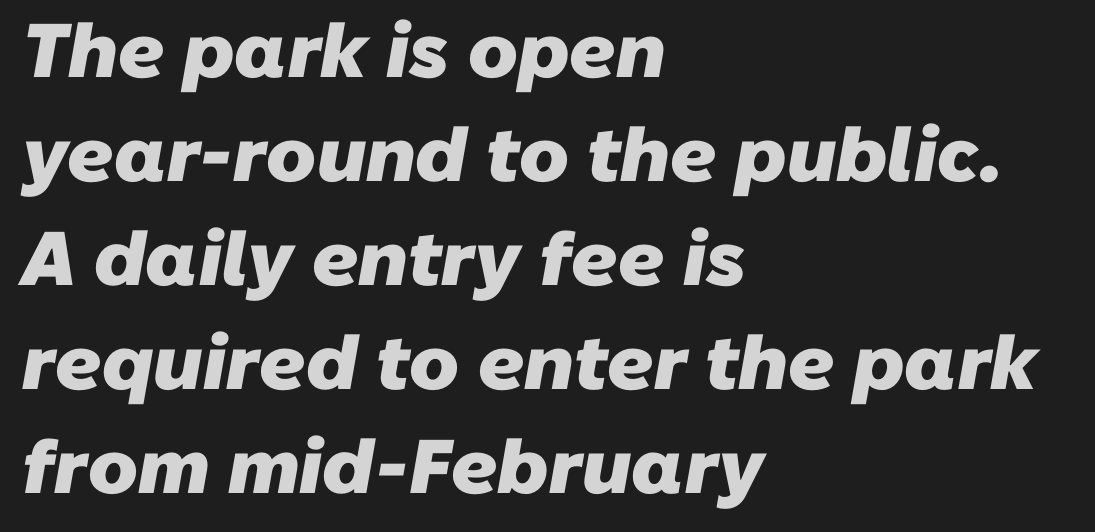
{"serif": "no", "bold": "yes", "weight": "heavy", "width": "normal", "stroke_contrast": "low", "x_height": "medium", "monospaced": "no", "underline": "no", "align": "left", "line_spacing": "normal", "line_spacing_ratio": 1.37, "letter_spacing": "normal", "letter_spacing_em": 0.0, "glyph_px": 76}
